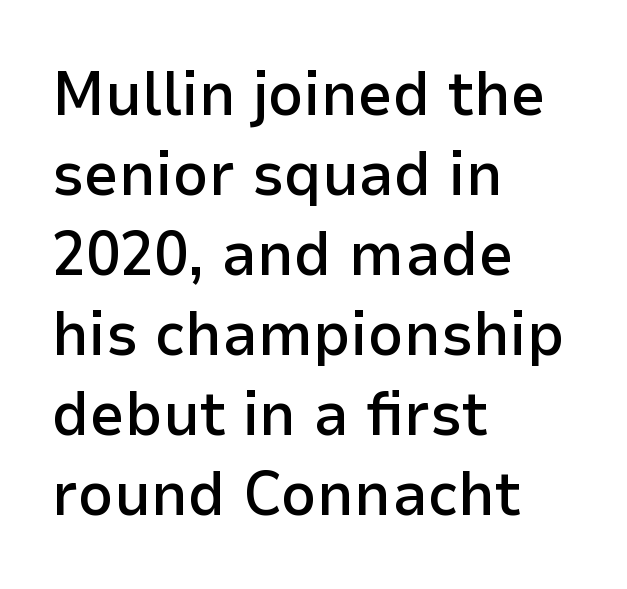
The image shows 62 px semibold sans-serif type, upright; set left-aligned, normal line spacing (1.29x), normal letter spacing, not underlined; low stroke contrast and a medium x-height.
